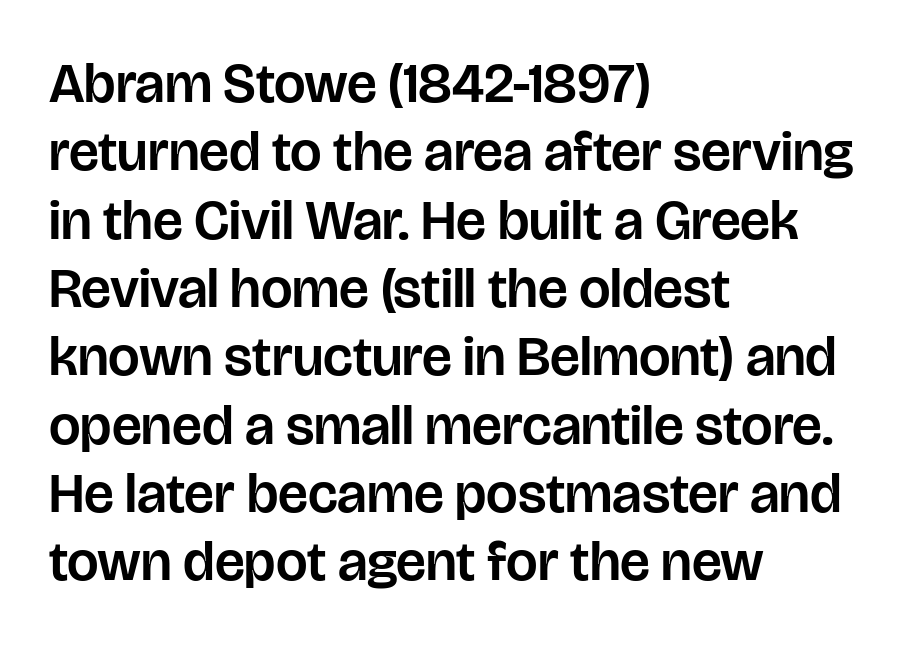
Q: Is the text italic (slanted)? A: No, it is upright.
Q: Is the typeface a serif or a sans-serif typeface? A: Sans-serif.
Q: Is the text underlined? A: No.
Q: How is the paragraph aligned? A: Left-aligned.
Q: Is the spacing between letters normal or unusually wide? A: Normal.
Q: Width (condensed, normal, or wide)? A: Normal.
Q: Stroke contrast? A: Low.
Q: x-height? A: Large.
Q: Monospaced? A: No.
